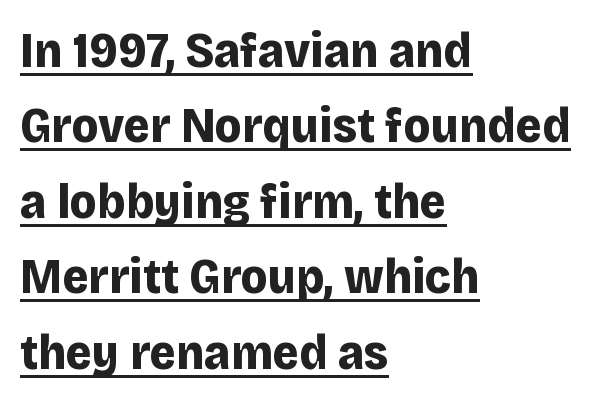
{"serif": "no", "italic": "no", "bold": "yes", "weight": "bold", "width": "normal", "stroke_contrast": "low", "x_height": "large", "monospaced": "no", "underline": "yes", "align": "left", "line_spacing": "normal", "line_spacing_ratio": 1.51, "letter_spacing": "normal", "letter_spacing_em": 0.0, "glyph_px": 50}
